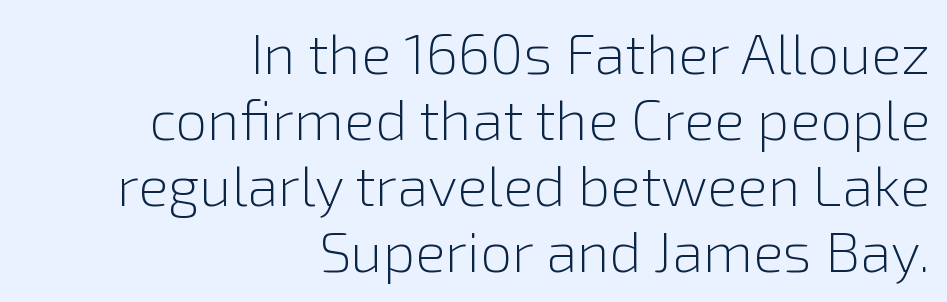
{"serif": "no", "italic": "no", "bold": "no", "weight": "light", "width": "normal", "stroke_contrast": "low", "x_height": "medium", "monospaced": "no", "underline": "no", "align": "right", "line_spacing_ratio": 1.16, "letter_spacing": "normal", "letter_spacing_em": 0.0, "glyph_px": 57}
